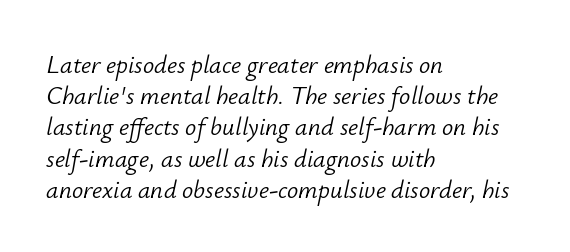
{"italic": "yes", "lean": "right", "slant_degrees": 12, "bold": "no", "underline": "no", "align": "left", "line_spacing": "normal", "line_spacing_ratio": 1.25, "letter_spacing": "normal", "letter_spacing_em": 0.0, "glyph_px": 25}
